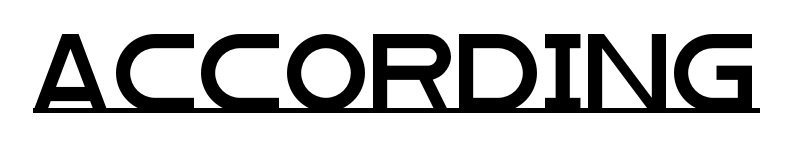
The passage shown is underscored from start to finish. The face used here is rendered with its standard letterfit. Do the letters lean? They stand straight. The letters carry no serifs — their stems end cleanly without finishing strokes. Proportional: the letters do not fall into vertical columns.
